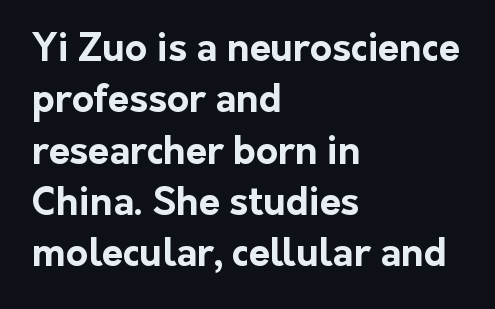
{"serif": "no", "italic": "no", "bold": "yes", "weight": "bold", "width": "normal", "stroke_contrast": "low", "x_height": "medium", "monospaced": "no", "underline": "no", "align": "left", "line_spacing": "normal", "line_spacing_ratio": 1.35, "letter_spacing": "normal", "letter_spacing_em": 0.0, "glyph_px": 38}
